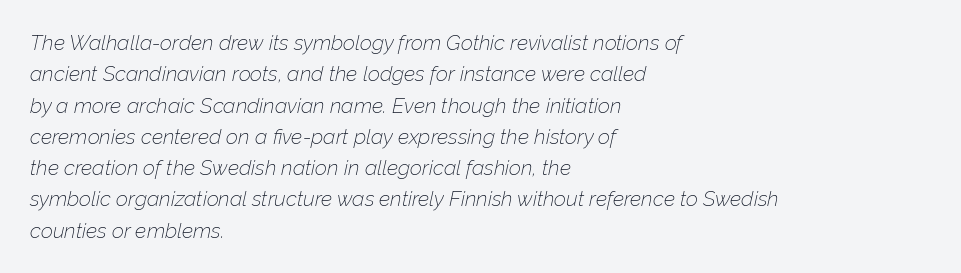
{"italic": "yes", "lean": "right", "slant_degrees": 12, "bold": "no", "underline": "no", "align": "left", "line_spacing": "normal", "line_spacing_ratio": 1.49, "letter_spacing": "normal", "letter_spacing_em": 0.0, "glyph_px": 21}
